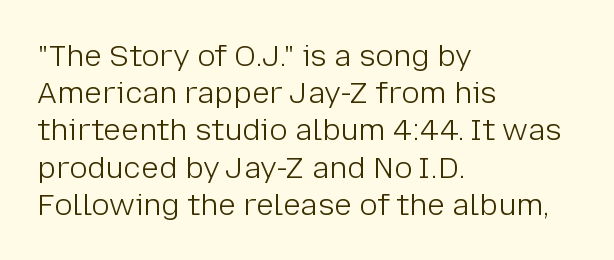
{"serif": "no", "italic": "no", "bold": "no", "weight": "light", "width": "normal", "stroke_contrast": "low", "x_height": "medium", "monospaced": "no", "underline": "no", "align": "left", "line_spacing_ratio": 1.24, "letter_spacing": "normal", "letter_spacing_em": 0.0, "glyph_px": 30}
